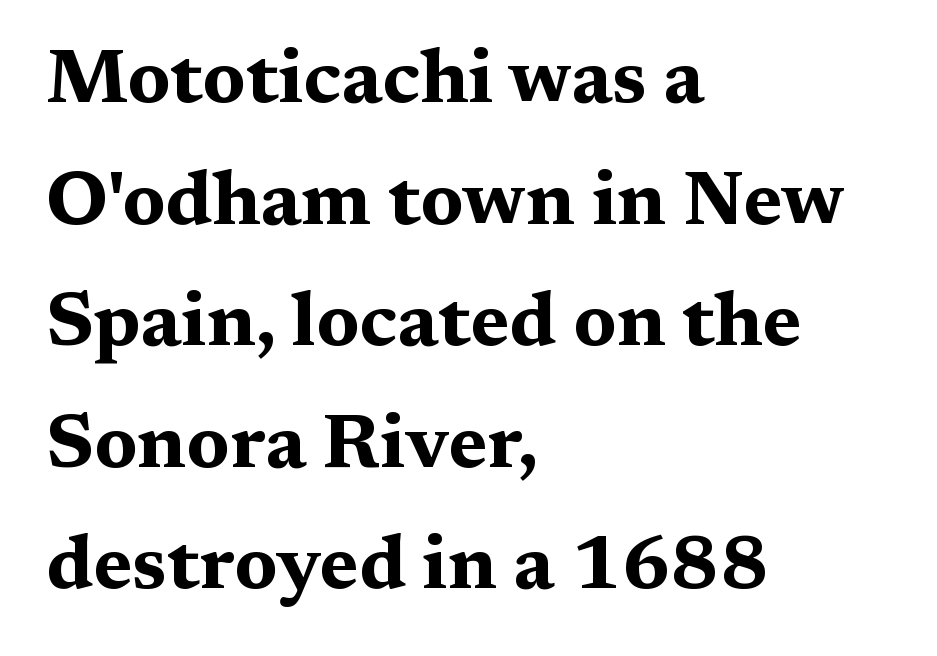
The baseline area is clear. The face used here is proportionally spaced, like ordinary book or web type. Baseline-to-baseline distance is the conventional proportion of letter height. The typesetting leans heavy: a genuine bold.
